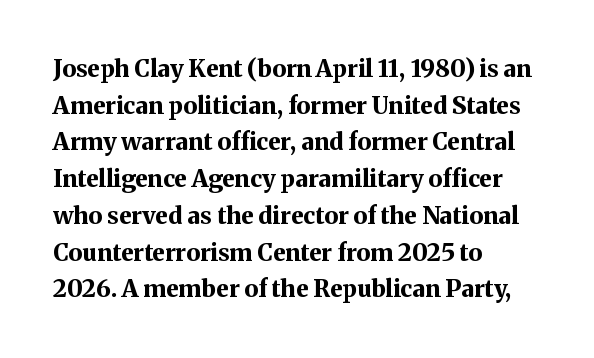
Q: Is the text bold? A: Yes.
Q: Is the text italic (slanted)? A: No, it is upright.
Q: Is the text underlined? A: No.
Q: How is the paragraph aligned? A: Left-aligned.
Q: Is the spacing between letters normal or unusually wide? A: Normal.
Q: Is the spacing between lines tight, normal or loose? A: Normal.
